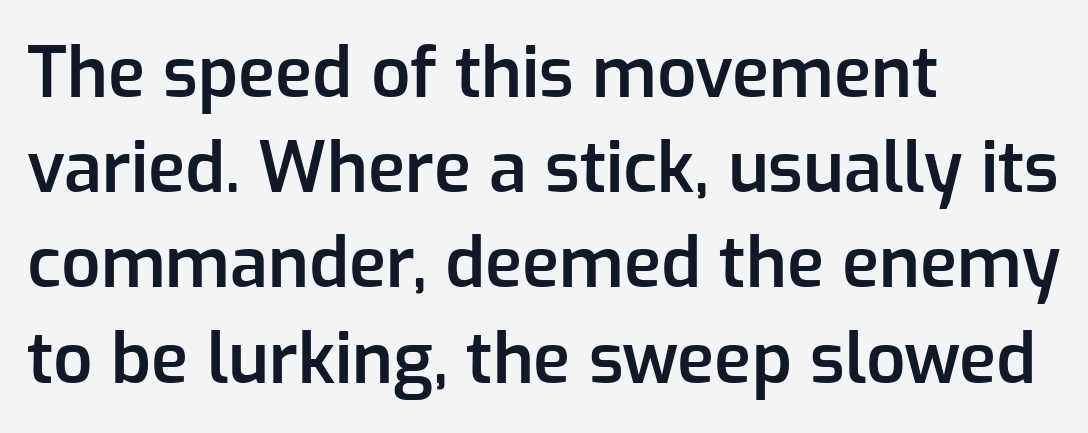
The image shows 69 px semibold sans-serif type, upright; set left-aligned, normal line spacing (1.38x), normal letter spacing, not underlined; low stroke contrast and a medium x-height.
